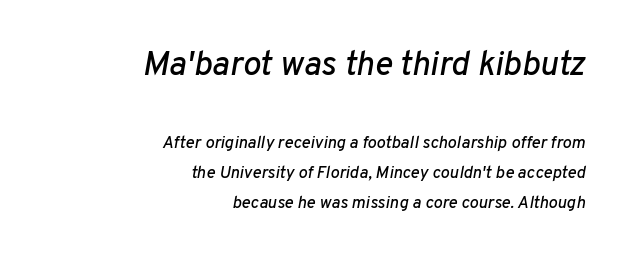
{"italic": "yes", "lean": "right", "slant_degrees": 10, "width": "normal", "stroke_contrast": "low", "x_height": "medium", "monospaced": "no", "underline": "no", "align": "right", "line_spacing_ratio": 1.78, "letter_spacing": "normal", "letter_spacing_em": 0.0, "larger_block": "first", "size_ratio": 2.0, "glyph_px": 34}
